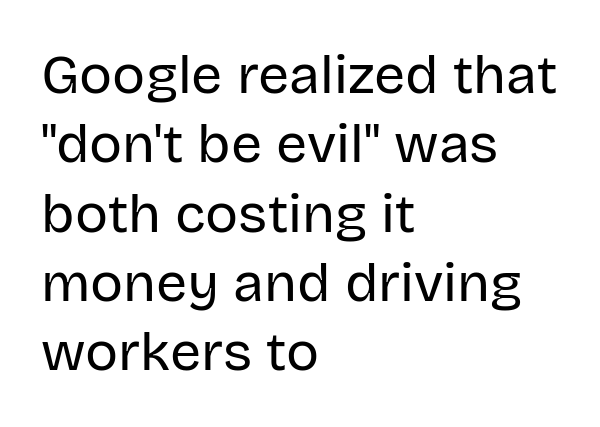
Character widths vary here, with narrow letters taking less room than wide ones. A typesetter would call this zero additional tracking. Reading down the column, the eye jumps a familiar distance to each next line. Short and long lines alike share a common starting point at left.
